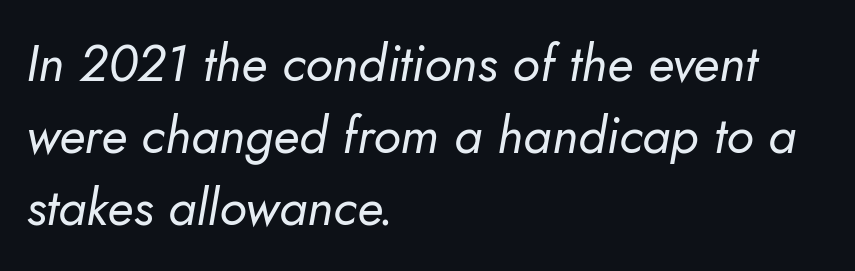
{"italic": "yes", "lean": "right", "slant_degrees": 10, "bold": "no", "weight": "regular", "width": "normal", "stroke_contrast": "low", "x_height": "small", "monospaced": "no", "underline": "no", "align": "left", "line_spacing": "normal", "line_spacing_ratio": 1.41, "letter_spacing": "normal", "letter_spacing_em": 0.0, "glyph_px": 51}
